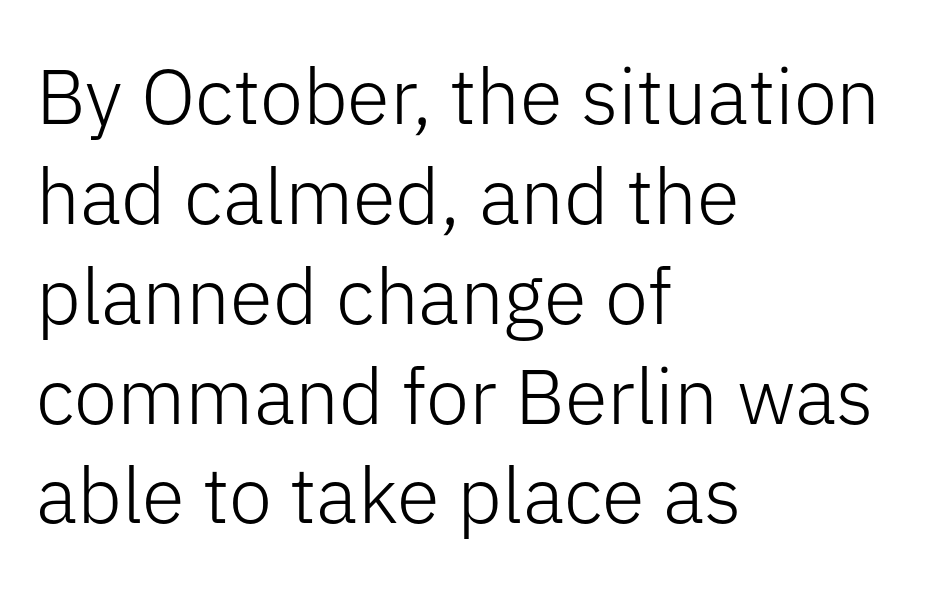
The image shows 78 px light sans-serif type, upright; set left-aligned, normal line spacing (1.28x), normal letter spacing, not underlined; low stroke contrast and a medium x-height.
